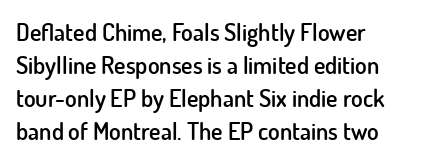
{"italic": "no", "bold": "semi", "underline": "no", "align": "left", "line_spacing": "normal", "line_spacing_ratio": 1.38, "letter_spacing": "normal", "letter_spacing_em": 0.0, "glyph_px": 24}
